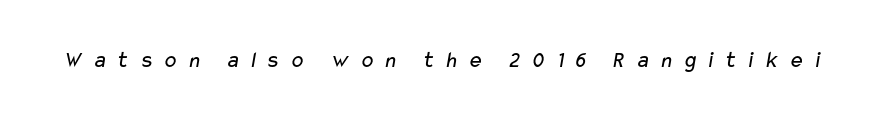
{"bold": "no", "underline": "no", "letter_spacing": "wide", "letter_spacing_em": 0.39, "glyph_px": 23}
